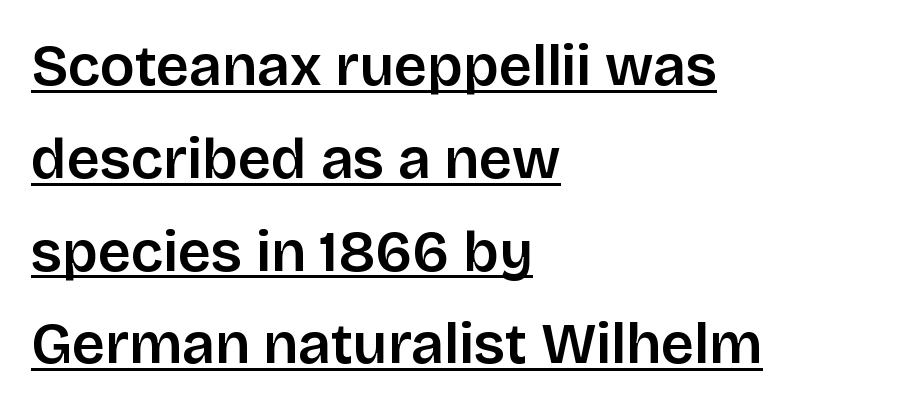
Q: Is the text bold? A: Semi-bold.
Q: Is the text italic (slanted)? A: No, it is upright.
Q: Is the typeface a serif or a sans-serif typeface? A: Sans-serif.
Q: Is the text underlined? A: Yes.
Q: How is the paragraph aligned? A: Left-aligned.
Q: Is the spacing between letters normal or unusually wide? A: Normal.
Q: Is the spacing between lines tight, normal or loose? A: Normal.
Q: Width (condensed, normal, or wide)? A: Normal.
Q: Stroke contrast? A: Low.
Q: x-height? A: Large.
Q: Monospaced? A: No.
